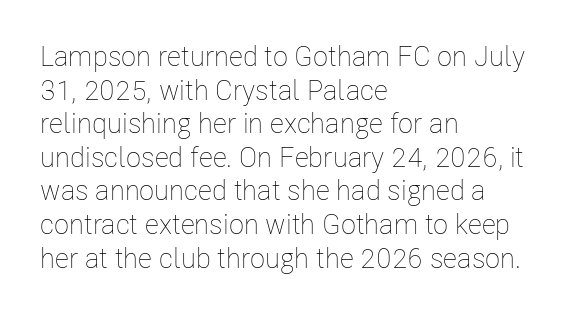
The image shows 28 px thin, condensed type, upright; set left-aligned, line spacing 1.2x, normal letter spacing, not underlined; low stroke contrast and a medium x-height.
